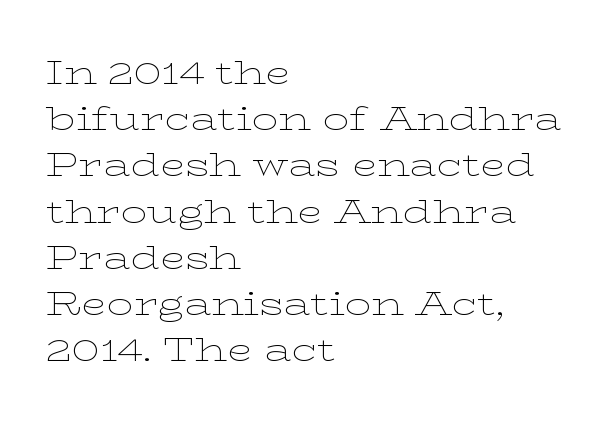
{"serif": "yes", "italic": "no", "bold": "no", "weight": "thin", "width": "wide", "stroke_contrast": "low", "x_height": "medium", "monospaced": "no", "underline": "no", "align": "left", "line_spacing": "normal", "line_spacing_ratio": 1.4, "letter_spacing": "normal", "letter_spacing_em": 0.0, "glyph_px": 33}
